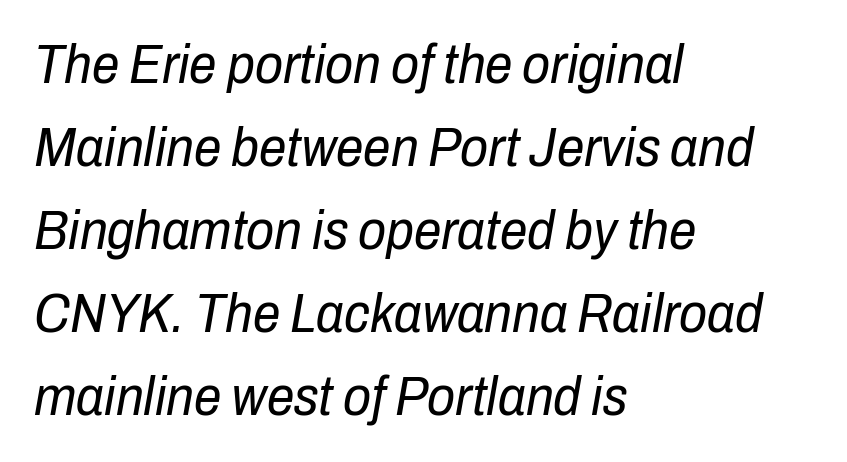
{"italic": "yes", "lean": "right", "slant_degrees": 10, "bold": "no", "weight": "regular", "width": "condensed", "stroke_contrast": "low", "x_height": "medium", "monospaced": "no", "underline": "no", "align": "left", "line_spacing": "normal", "line_spacing_ratio": 1.51, "letter_spacing": "normal", "letter_spacing_em": 0.0, "glyph_px": 55}
